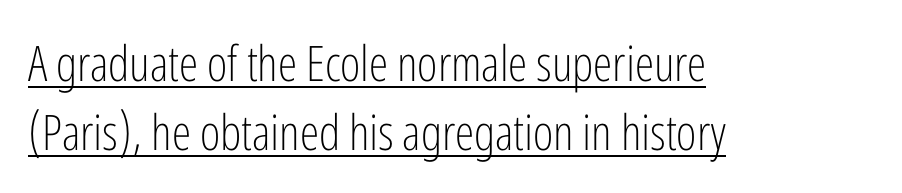
The image shows 49 px light, condensed sans-serif type, upright; set left-aligned, normal line spacing (1.4x), normal letter spacing, underlined; low stroke contrast and a medium x-height.
